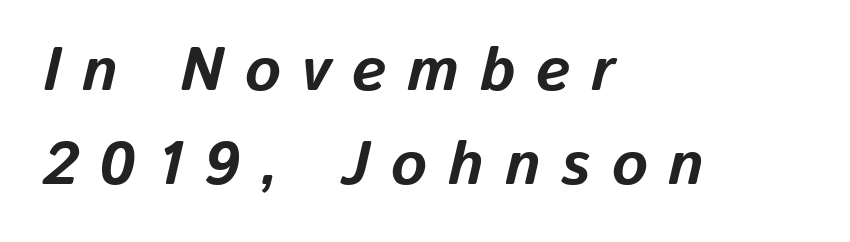
The image shows 61 px bold type, italic (leaning right); set left-aligned, normal line spacing (1.54x), unusually wide letter spacing (+0.34 em), not underlined; low stroke contrast and a medium x-height.
